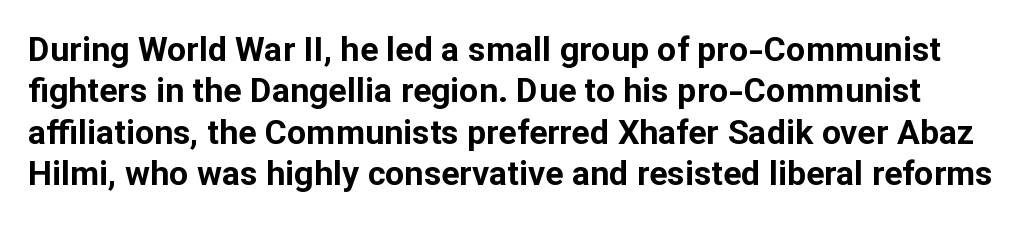
Q: Is the text bold? A: Yes.
Q: Is the text italic (slanted)? A: No, it is upright.
Q: Is the typeface a serif or a sans-serif typeface? A: Sans-serif.
Q: Is the text underlined? A: No.
Q: Is the spacing between letters normal or unusually wide? A: Normal.
Q: Width (condensed, normal, or wide)? A: Normal.
Q: Stroke contrast? A: Low.
Q: x-height? A: Medium.
Q: Monospaced? A: No.
